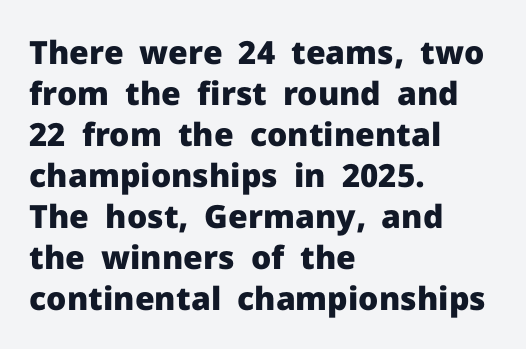
{"serif": "no", "italic": "no", "bold": "yes", "weight": "heavy", "width": "normal", "stroke_contrast": "low", "x_height": "medium", "monospaced": "no", "underline": "no", "align": "left", "line_spacing": "normal", "line_spacing_ratio": 1.28, "letter_spacing": "normal", "letter_spacing_em": 0.0, "glyph_px": 32}
